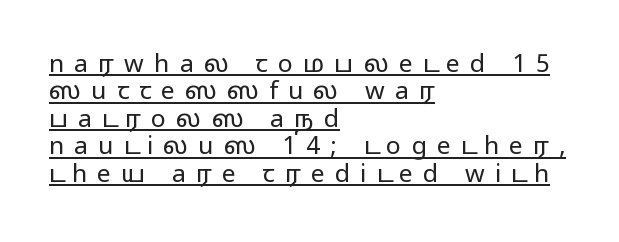
{"italic": "no", "bold": "no", "underline": "yes", "align": "left", "line_spacing": "tight", "line_spacing_ratio": 1.1, "letter_spacing": "wide", "letter_spacing_em": 0.4, "glyph_px": 25}
